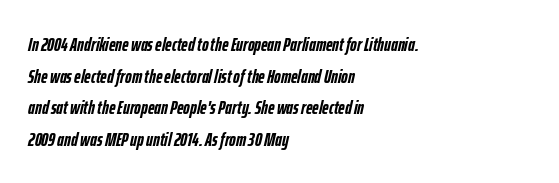
Heavy, bold letterforms. Compared with a centered layout, this one pins lines to the left instead. Spacing between characters is what you'd get straight out of the box. If you drew a line through each stem, it would be angled. Does the leading feel generous? No, just average.
